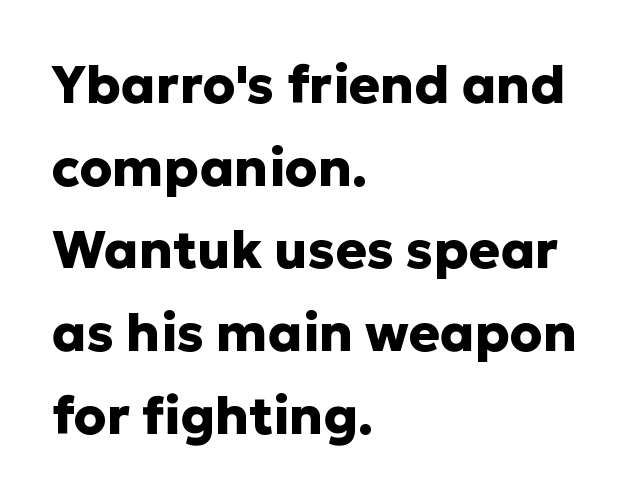
The image shows 52 px heavy sans-serif type, upright; set left-aligned, normal line spacing (1.59x), normal letter spacing, not underlined; low stroke contrast and a medium x-height.
